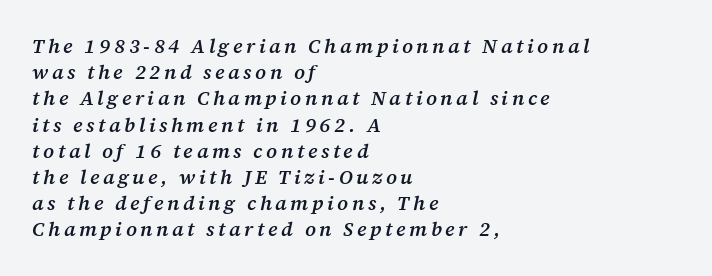
Q: Is the text bold? A: Semi-bold.
Q: Is the text italic (slanted)? A: Yes, it leans right by about 12 degrees.
Q: Is the text underlined? A: No.
Q: How is the paragraph aligned? A: Left-aligned.
Q: Is the spacing between lines tight, normal or loose? A: Normal.
